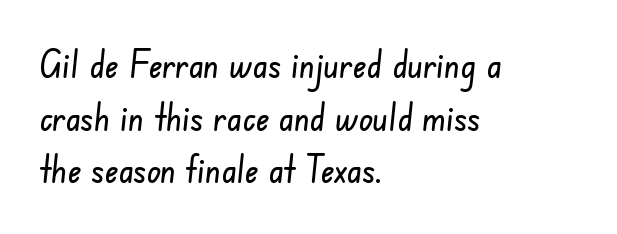
Q: Is the typeface a serif or a sans-serif typeface? A: Sans-serif.
Q: Is the text underlined? A: No.
Q: How is the paragraph aligned? A: Left-aligned.
Q: Is the spacing between letters normal or unusually wide? A: Normal.
Q: Is the spacing between lines tight, normal or loose? A: Normal.
Q: Width (condensed, normal, or wide)? A: Condensed.
Q: Stroke contrast? A: Low.
Q: x-height? A: Small.
Q: Monospaced? A: No.
